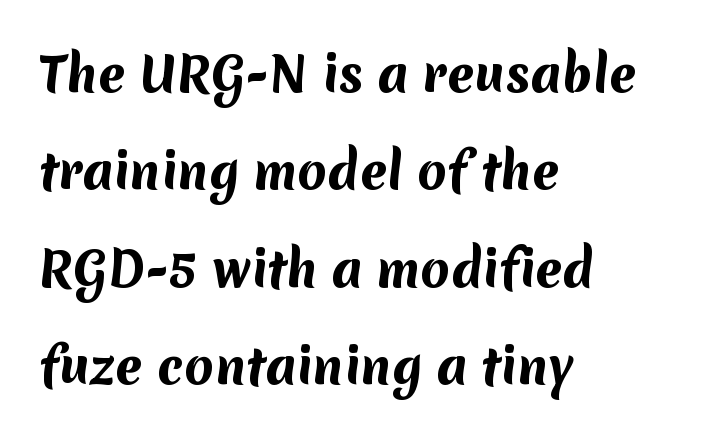
If you drew a ruler down the left edge, every line would touch it. Each row of text sits above clean, open space. Do the characters align in a grid? No, the font is proportional. The space between consecutive lines is lavish. As a designer I'd log this as weight 700, bold.
